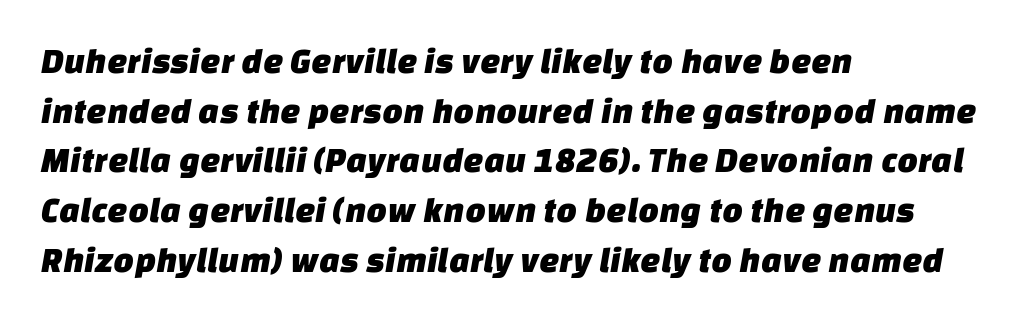
The image shows 36 px sans-serif type; set left-aligned, normal line spacing (1.38x), normal letter spacing, not underlined; low stroke contrast and a large x-height.
